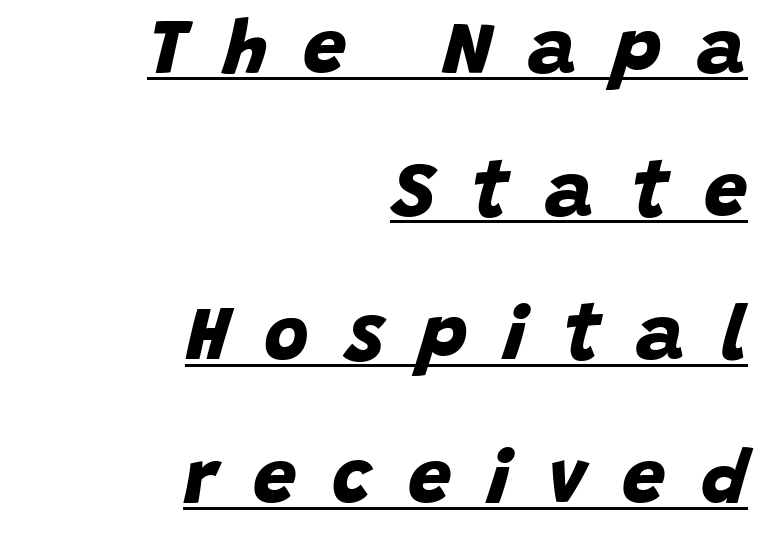
Q: Is the text bold? A: Yes.
Q: Is the typeface a serif or a sans-serif typeface? A: Sans-serif.
Q: Is the text underlined? A: Yes.
Q: How is the paragraph aligned? A: Right-aligned.
Q: Is the spacing between letters normal or unusually wide? A: Unusually wide.
Q: Width (condensed, normal, or wide)? A: Normal.
Q: Stroke contrast? A: Low.
Q: x-height? A: Large.
Q: Monospaced? A: No.
